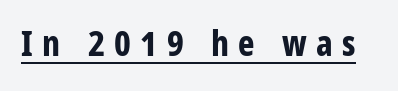
{"serif": "no", "italic": "no", "bold": "yes", "weight": "bold", "width": "condensed", "stroke_contrast": "low", "x_height": "large", "monospaced": "no", "underline": "yes", "letter_spacing": "wide", "letter_spacing_em": 0.27, "glyph_px": 35}
